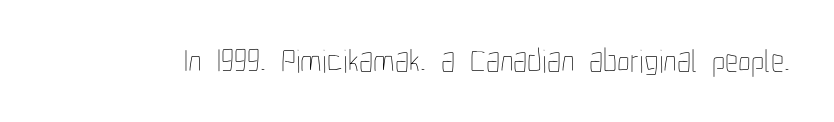
The image shows 33 px thin, condensed type, upright; set normal letter spacing, not underlined; low stroke contrast and a medium x-height.
